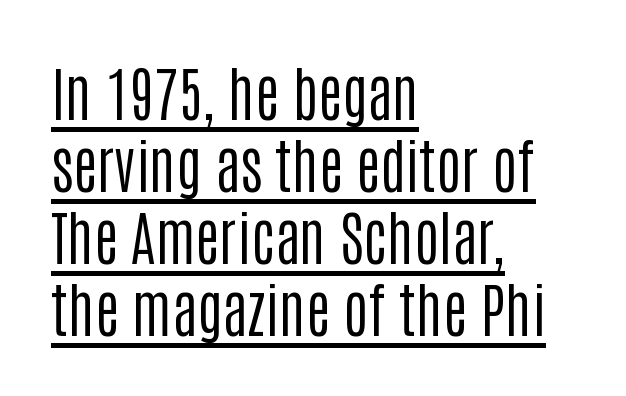
Regarding serifs, this sample does without them. The ragged edge is on the right, which tells us the setting is flush left. This reads as an unemphasized weight, regular at the heaviest. Has an underline been added? It has. Proportional: the letters do not fall into vertical columns.
